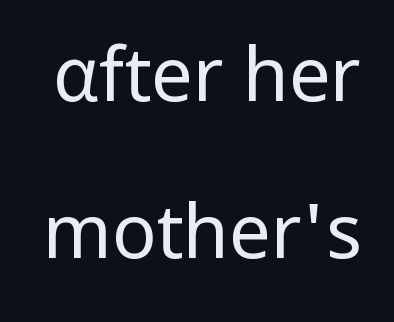
Q: Is the text bold? A: No.
Q: Is the text italic (slanted)? A: No, it is upright.
Q: Is the typeface a serif or a sans-serif typeface? A: Sans-serif.
Q: Is the text underlined? A: No.
Q: Is the spacing between letters normal or unusually wide? A: Normal.
Q: Is the spacing between lines tight, normal or loose? A: Loose.
Q: Width (condensed, normal, or wide)? A: Normal.
Q: Stroke contrast? A: Low.
Q: x-height? A: Medium.
Q: Monospaced? A: No.
